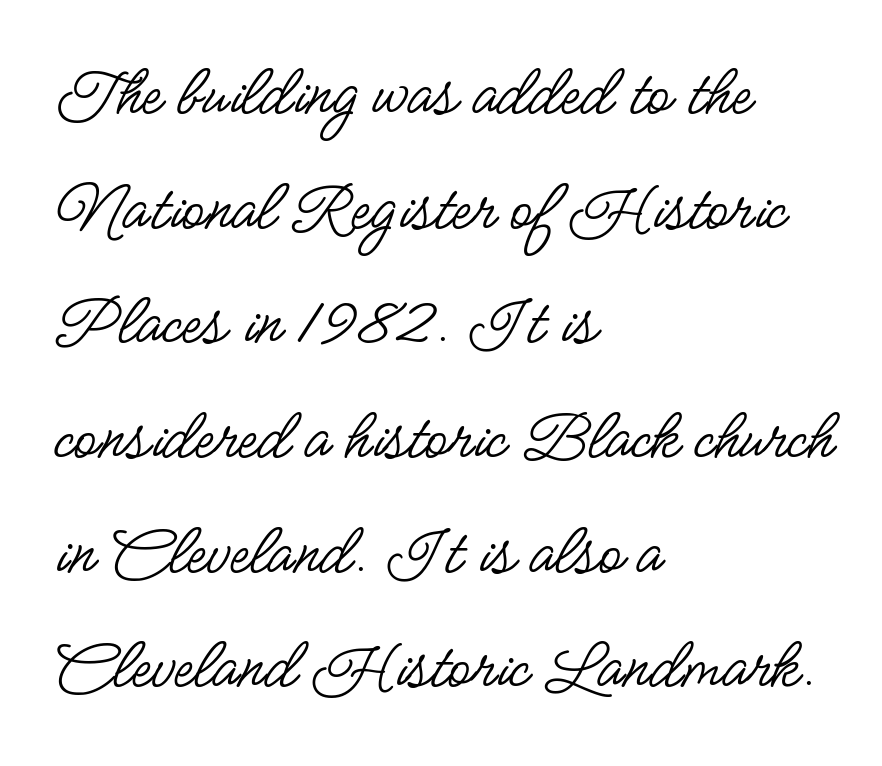
Check under the words: just untouched page. No heavy texture on the line: the type isn't bold. No feet cap the strokes, marking this as sans-serif type. One glance says typical: line gaps are just what's usual.
